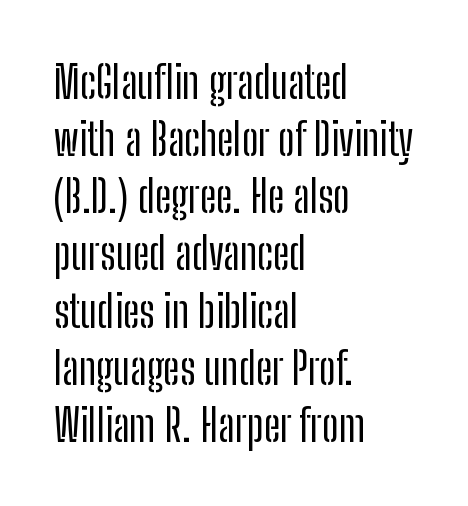
The image shows 45 px condensed sans-serif type, upright; set left-aligned, normal line spacing (1.27x), normal letter spacing, not underlined; low stroke contrast and a medium x-height.
